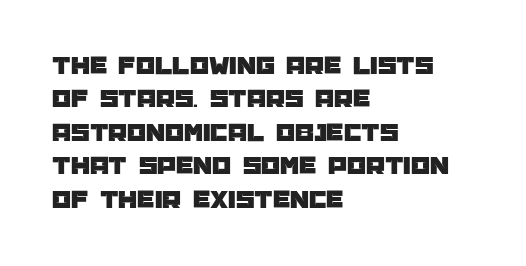
The specimen reads as upright at a glance. The words here are not underlined. Horizontal alignment here is leftward, the default for most running prose. The gaps between neighbouring characters are ordinary and unremarkable.
